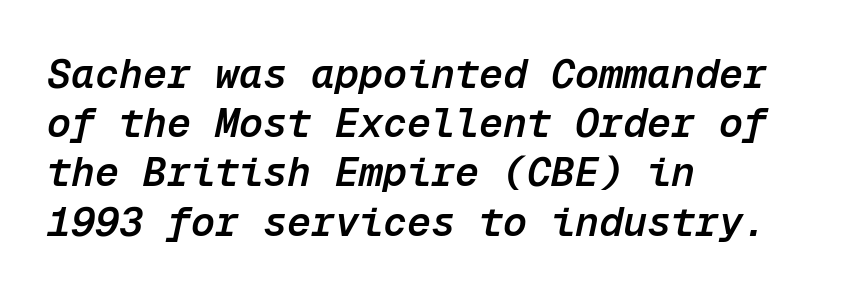
Q: Is the text bold? A: Semi-bold.
Q: Is the text italic (slanted)? A: Yes, it leans right by about 12 degrees.
Q: Is the text underlined? A: No.
Q: How is the paragraph aligned? A: Left-aligned.
Q: Is the spacing between letters normal or unusually wide? A: Normal.
Q: Width (condensed, normal, or wide)? A: Normal.
Q: Stroke contrast? A: Low.
Q: x-height? A: Medium.
Q: Monospaced? A: Yes.
